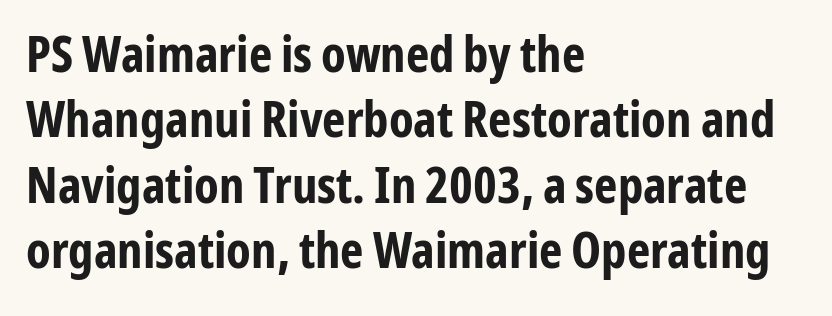
This is the regular roman posture of the typeface. Lines of text with bare space underneath. Look at the bottom of the vertical strokes: they stop flat, with no serifs. Line beginnings align vertically; line endings do not. Notice how thick the strokes are: this is what a full bold looks like. The letters advance in unequal steps, a hallmark of proportional type.
